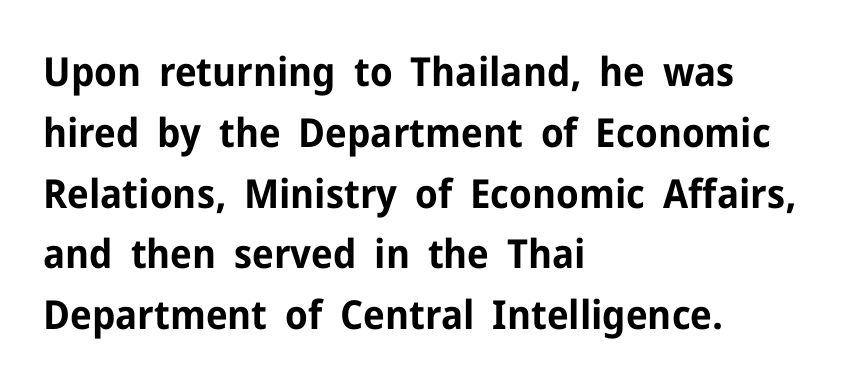
Q: Is the text bold? A: Yes.
Q: Is the text italic (slanted)? A: No, it is upright.
Q: Is the typeface a serif or a sans-serif typeface? A: Sans-serif.
Q: Is the text underlined? A: No.
Q: How is the paragraph aligned? A: Left-aligned.
Q: Is the spacing between letters normal or unusually wide? A: Normal.
Q: Is the spacing between lines tight, normal or loose? A: Normal.
Q: Width (condensed, normal, or wide)? A: Normal.
Q: Stroke contrast? A: Low.
Q: x-height? A: Medium.
Q: Monospaced? A: No.
